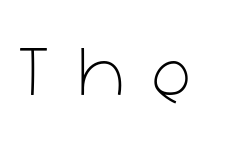
Is the letter spacing exaggerated? Yes — the characters are pushed far apart. A sans-serif font was chosen for this passage. A clean baseline with only descenders dipping below it. The rendering uses natural spacing where letterforms have individual widths.
